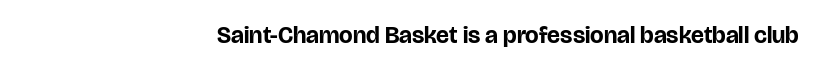
Default kerning and tracking; the words read as compact shapes. The axis of the letterforms is exactly vertical. A clean baseline with only descenders dipping below it. Every row of glyphs terminates at an identical x-position on the right. The glyphs have the mass of a bold cut.
